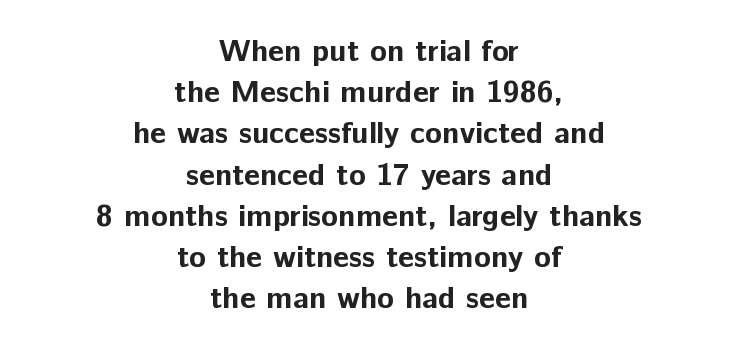
The image shows 31 px bold sans-serif type, upright; set centered, normal line spacing (1.33x), normal letter spacing, not underlined; low stroke contrast and a medium x-height.
